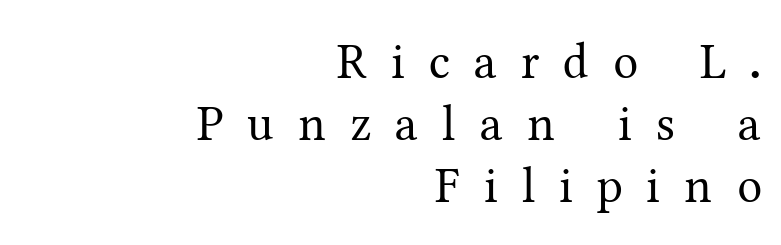
The image shows 50 px regular-weight serif type, upright; set right-aligned, line spacing 1.24x, unusually wide letter spacing (+0.48 em), not underlined; medium stroke contrast and a medium x-height.
